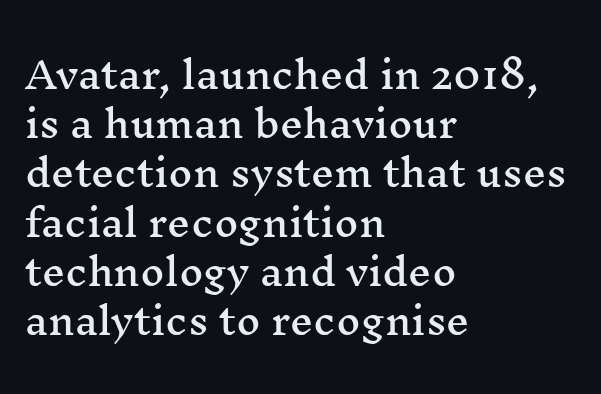
{"serif": "yes", "italic": "no", "width": "wide", "stroke_contrast": "medium", "x_height": "medium", "monospaced": "no", "underline": "no", "align": "left", "line_spacing": "normal", "line_spacing_ratio": 1.33, "letter_spacing": "normal", "letter_spacing_em": 0.0, "glyph_px": 37}
